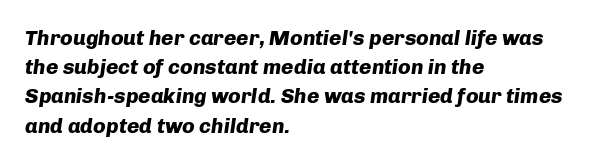
The image shows 21 px bold type, italic (leaning right); set left-aligned, normal line spacing (1.39x), normal letter spacing, not underlined.
